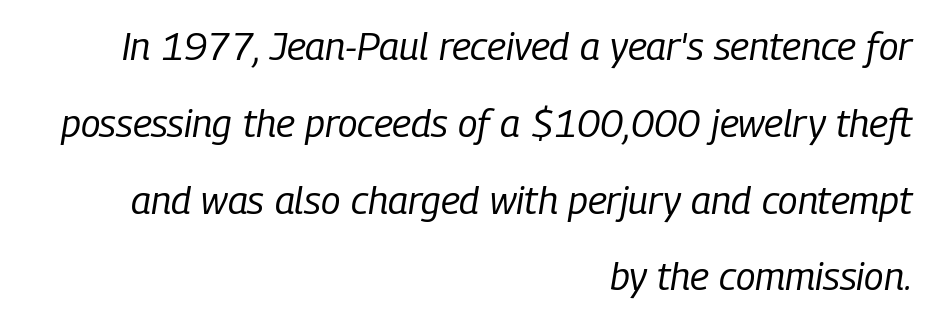
Q: Is the text bold? A: No.
Q: Is the text italic (slanted)? A: Yes, it leans right by about 9 degrees.
Q: Is the text underlined? A: No.
Q: How is the paragraph aligned? A: Right-aligned.
Q: Is the spacing between letters normal or unusually wide? A: Normal.
Q: Is the spacing between lines tight, normal or loose? A: Loose.
Q: Width (condensed, normal, or wide)? A: Condensed.
Q: Stroke contrast? A: Low.
Q: x-height? A: Medium.
Q: Monospaced? A: No.
